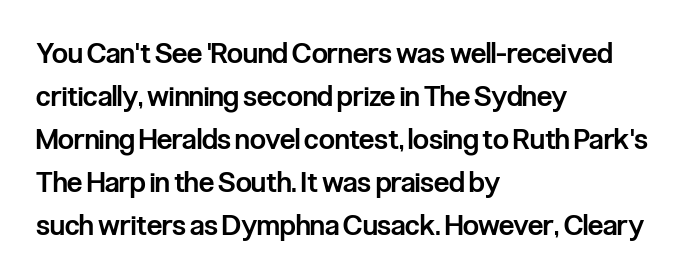
Q: Is the text bold? A: Semi-bold.
Q: Is the text italic (slanted)? A: No, it is upright.
Q: Is the typeface a serif or a sans-serif typeface? A: Sans-serif.
Q: Is the text underlined? A: No.
Q: How is the paragraph aligned? A: Left-aligned.
Q: Is the spacing between letters normal or unusually wide? A: Normal.
Q: Is the spacing between lines tight, normal or loose? A: Normal.
Q: Width (condensed, normal, or wide)? A: Condensed.
Q: Stroke contrast? A: Low.
Q: x-height? A: Medium.
Q: Monospaced? A: No.
